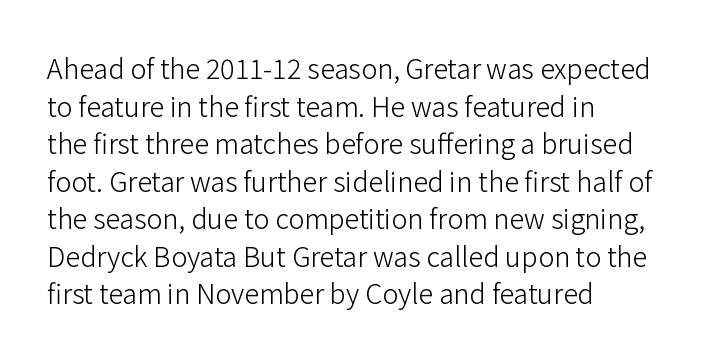
{"italic": "no", "bold": "no", "underline": "no", "align": "left", "line_spacing": "normal", "line_spacing_ratio": 1.39, "letter_spacing": "normal", "letter_spacing_em": 0.0, "glyph_px": 27}
